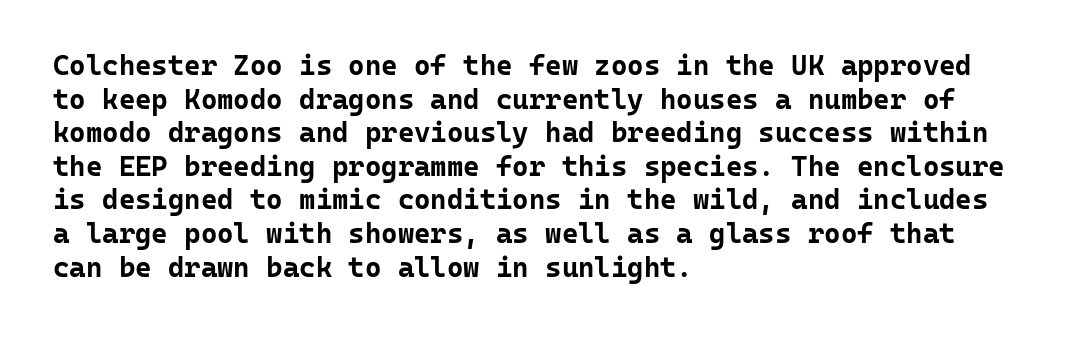
The image shows 28 px bold sans-serif type, upright, monospaced; set left-aligned, line spacing 1.2x, normal letter spacing, not underlined; low stroke contrast and a medium x-height.
